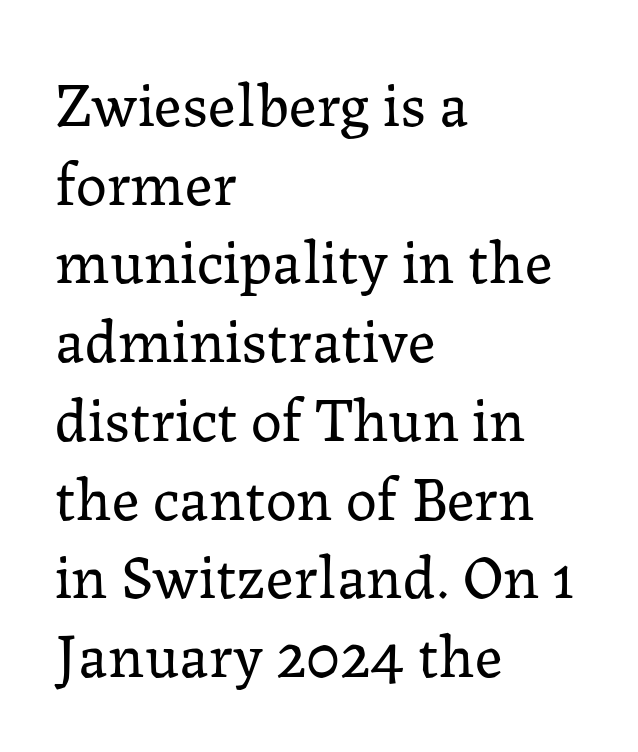
Q: Is the text bold? A: No.
Q: Is the text italic (slanted)? A: No, it is upright.
Q: Is the typeface a serif or a sans-serif typeface? A: Serif.
Q: Is the text underlined? A: No.
Q: How is the paragraph aligned? A: Left-aligned.
Q: Is the spacing between letters normal or unusually wide? A: Normal.
Q: Is the spacing between lines tight, normal or loose? A: Normal.
Q: Width (condensed, normal, or wide)? A: Normal.
Q: Stroke contrast? A: Low.
Q: x-height? A: Medium.
Q: Monospaced? A: No.
